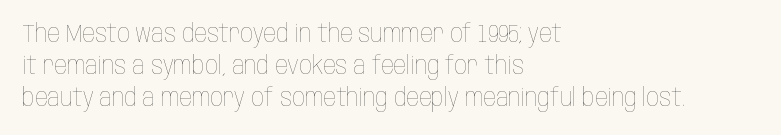
These lines keep a tight, regular rhythm from letter to letter. This sample is left-justified, so line endings fall wherever the words run out. The space between consecutive lines is moderate. Do the letters lean? They stand straight. The passage shown is not underscored anywhere. Stems and bowls with no extra thickness — not bold.
